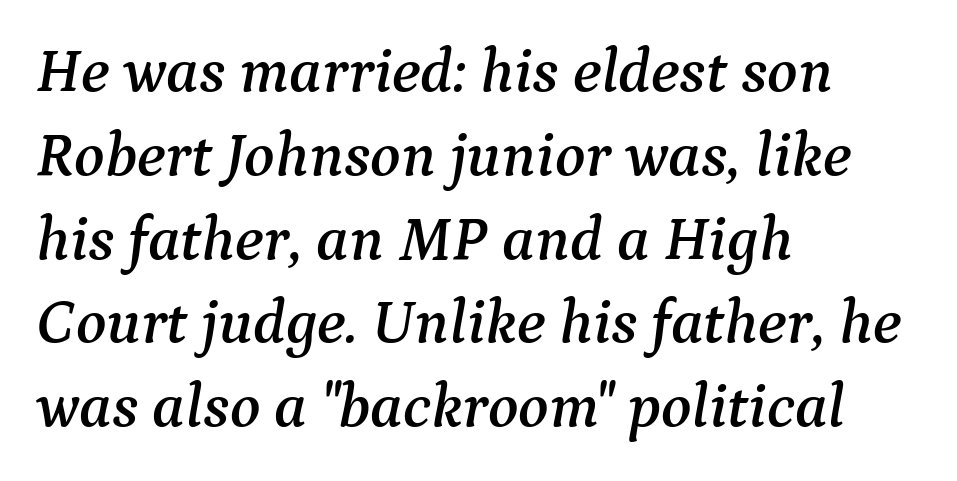
Q: Is the text italic (slanted)? A: Yes, it leans right by about 9 degrees.
Q: Is the typeface a serif or a sans-serif typeface? A: Serif.
Q: Is the text underlined? A: No.
Q: How is the paragraph aligned? A: Left-aligned.
Q: Is the spacing between letters normal or unusually wide? A: Normal.
Q: Is the spacing between lines tight, normal or loose? A: Normal.
Q: Width (condensed, normal, or wide)? A: Normal.
Q: Stroke contrast? A: Medium.
Q: x-height? A: Medium.
Q: Monospaced? A: No.
